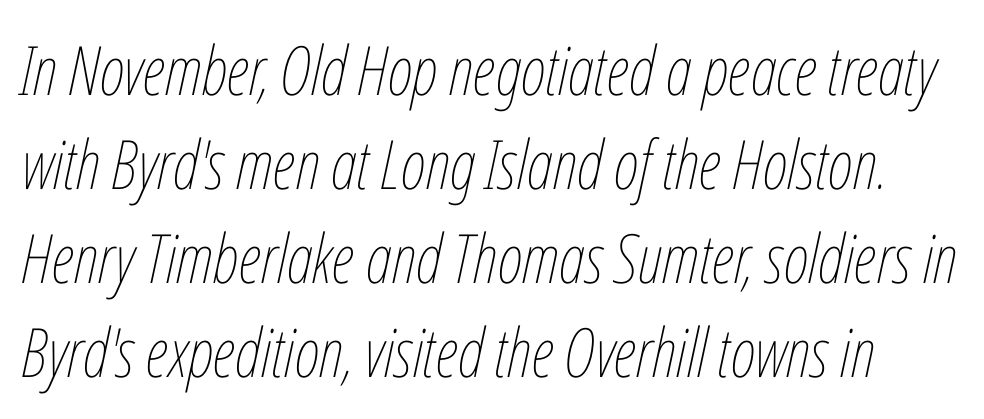
Q: Is the text bold? A: No.
Q: Is the text italic (slanted)? A: Yes, it leans right by about 12 degrees.
Q: Is the text underlined? A: No.
Q: Is the spacing between letters normal or unusually wide? A: Normal.
Q: Is the spacing between lines tight, normal or loose? A: Normal.
Q: Width (condensed, normal, or wide)? A: Condensed.
Q: Stroke contrast? A: Low.
Q: x-height? A: Medium.
Q: Monospaced? A: No.
